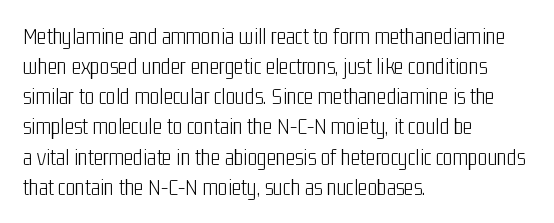
The image shows 23 px text type, upright; set left-aligned, normal line spacing (1.31x), normal letter spacing, not underlined.
